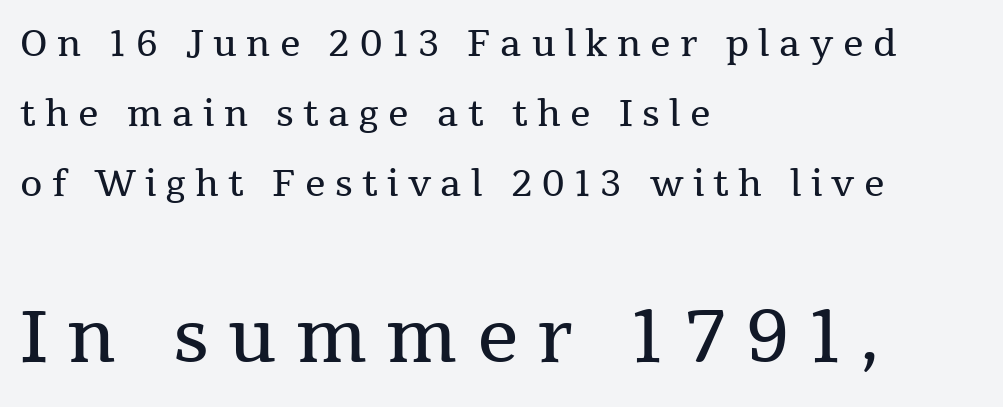
The letters carry serifs — small finishing strokes at the ends of their stems. Left-aligned paragraph, ragged on the right. The line texture is sparse and dotted thanks to wide tracking. The composition opens small and finishes big. The foot of each line stays bare and open.
